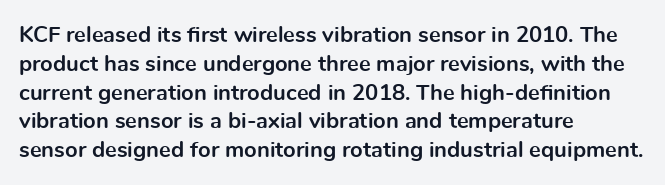
Q: Is the text bold? A: Yes.
Q: Is the text italic (slanted)? A: No, it is upright.
Q: Is the text underlined? A: No.
Q: How is the paragraph aligned? A: Left-aligned.
Q: Is the spacing between letters normal or unusually wide? A: Normal.
Q: Is the spacing between lines tight, normal or loose? A: Normal.
